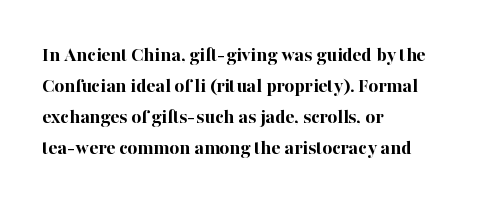
Q: Is the text bold? A: Yes.
Q: Is the text italic (slanted)? A: No, it is upright.
Q: Is the text underlined? A: No.
Q: How is the paragraph aligned? A: Left-aligned.
Q: Is the spacing between letters normal or unusually wide? A: Normal.
Q: Is the spacing between lines tight, normal or loose? A: Normal.
